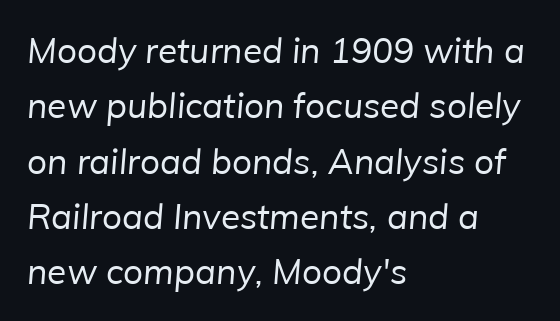
No extra ink here — the face is not bold. Caption: standard tracking, unaltered. The area under the type is left untouched. Leftover space on each line is placed entirely after the last word.
